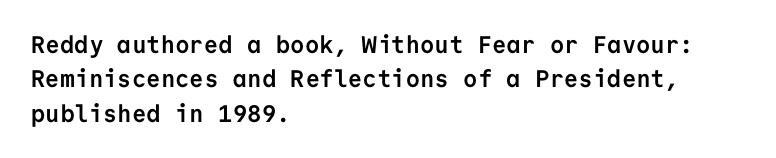
{"italic": "no", "bold": "yes", "underline": "no", "align": "left", "line_spacing": "normal", "line_spacing_ratio": 1.43, "letter_spacing": "normal", "letter_spacing_em": 0.0, "glyph_px": 24}
